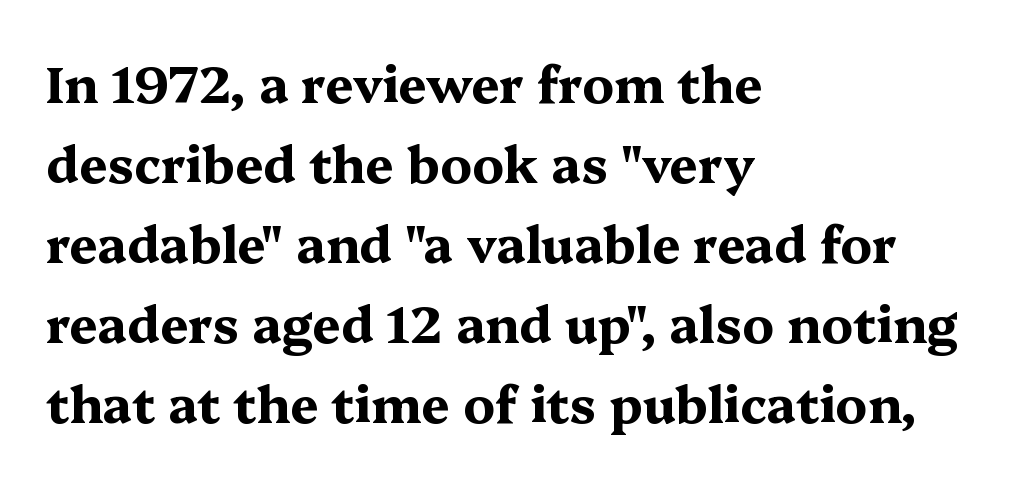
What kind of face is this? One with serifs. In terms of leading, this rendering sits right in the middle. Chunky letters — that's bold for sure. This sample has the flowing, uneven cadence of proportional lettering. The lines are quadded left.
